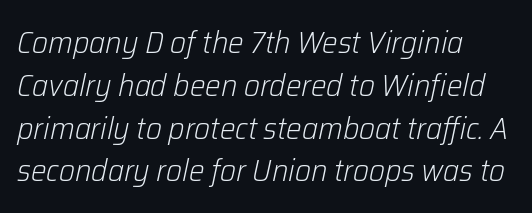
Q: Is the text bold? A: No.
Q: Is the text italic (slanted)? A: Yes, it leans right by about 12 degrees.
Q: Is the text underlined? A: No.
Q: How is the paragraph aligned? A: Left-aligned.
Q: Is the spacing between letters normal or unusually wide? A: Normal.
Q: Is the spacing between lines tight, normal or loose? A: Normal.
Q: Width (condensed, normal, or wide)? A: Normal.
Q: Stroke contrast? A: Low.
Q: x-height? A: Medium.
Q: Monospaced? A: No.
